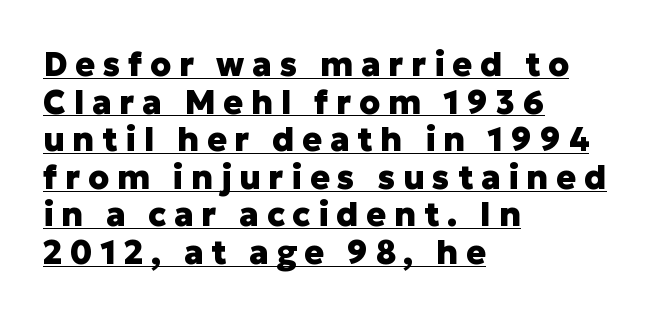
The image shows 33 px heavy sans-serif type, upright; set left-aligned, tight line spacing (1.14x), unusually wide letter spacing (+0.23 em), underlined; low stroke contrast and a medium x-height.
